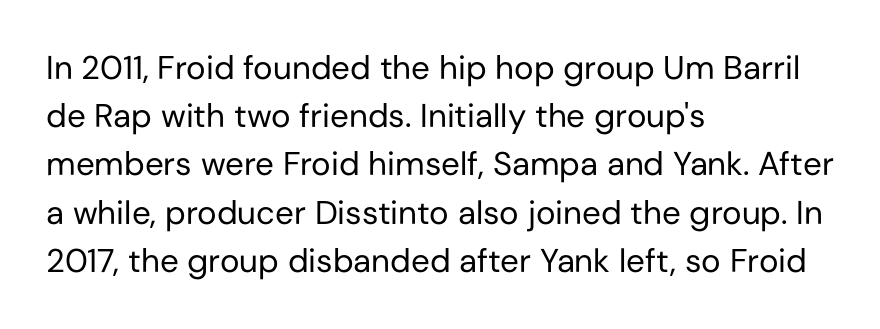
{"serif": "no", "italic": "no", "bold": "no", "weight": "regular", "width": "normal", "stroke_contrast": "low", "x_height": "medium", "monospaced": "no", "underline": "no", "align": "left", "line_spacing": "normal", "line_spacing_ratio": 1.46, "letter_spacing": "normal", "letter_spacing_em": 0.0, "glyph_px": 33}
